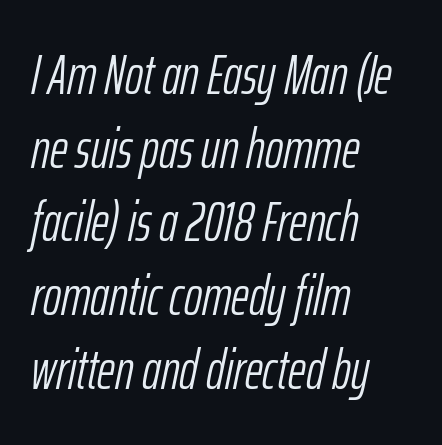
Decoration check: the copy has no underline. Rows of type keep a routine distance in the vertical direction. Caption: standard tracking, unaltered. Bold? No — there's no thickening of the strokes. The rendering anchors every line to the left-hand side. The letters are slanted; this is an italic face.
